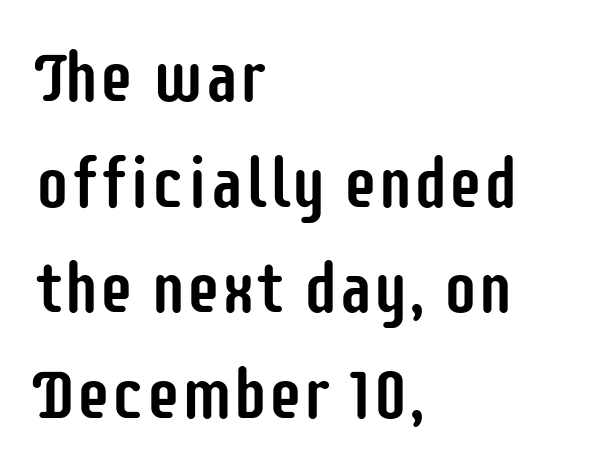
{"serif": "no", "italic": "no", "width": "condensed", "stroke_contrast": "low", "x_height": "large", "monospaced": "no", "underline": "no", "align": "left", "line_spacing": "normal", "line_spacing_ratio": 1.51, "letter_spacing": "normal", "letter_spacing_em": 0.0, "glyph_px": 70}
